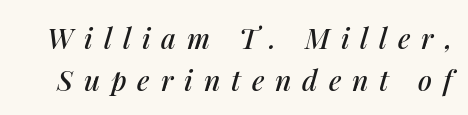
{"italic": "yes", "lean": "right", "slant_degrees": 14, "width": "normal", "stroke_contrast": "medium", "x_height": "medium", "monospaced": "no", "underline": "no", "line_spacing": "normal", "line_spacing_ratio": 1.51, "letter_spacing": "wide", "letter_spacing_em": 0.39, "glyph_px": 28}
